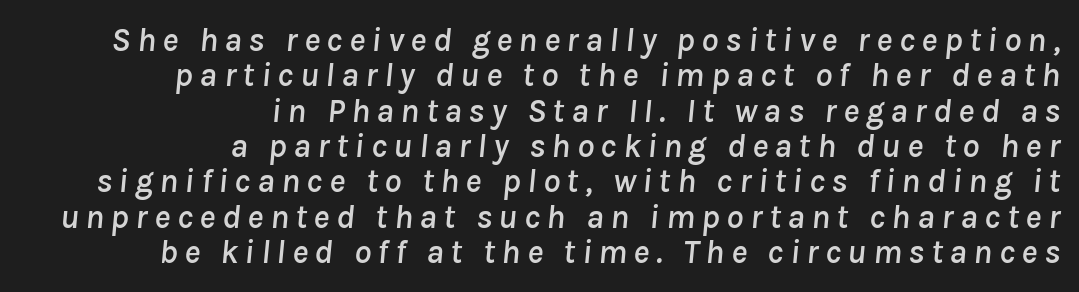
Q: Is the text italic (slanted)? A: Yes, it leans right by about 8 degrees.
Q: Is the text underlined? A: No.
Q: How is the paragraph aligned? A: Right-aligned.
Q: Is the spacing between lines tight, normal or loose? A: Tight.
Q: Width (condensed, normal, or wide)? A: Normal.
Q: Stroke contrast? A: Low.
Q: x-height? A: Medium.
Q: Monospaced? A: No.
